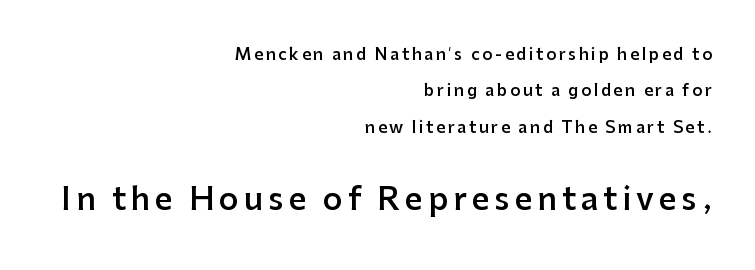
The ragged edge is on the left, which tells us the setting is flush right. Ordinary non-slanted type is in use. No word sits above an underline. Looks like regular typesetting: each glyph gets only the width it needs.
